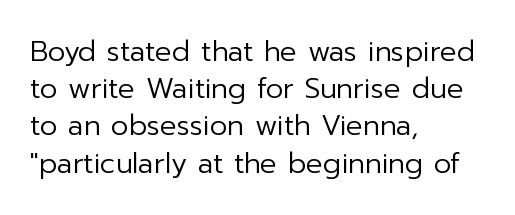
Q: Is the text bold? A: No.
Q: Is the text italic (slanted)? A: No, it is upright.
Q: Is the typeface a serif or a sans-serif typeface? A: Sans-serif.
Q: Is the text underlined? A: No.
Q: How is the paragraph aligned? A: Left-aligned.
Q: Is the spacing between letters normal or unusually wide? A: Normal.
Q: Is the spacing between lines tight, normal or loose? A: Normal.
Q: Width (condensed, normal, or wide)? A: Normal.
Q: Stroke contrast? A: Low.
Q: x-height? A: Medium.
Q: Monospaced? A: No.
